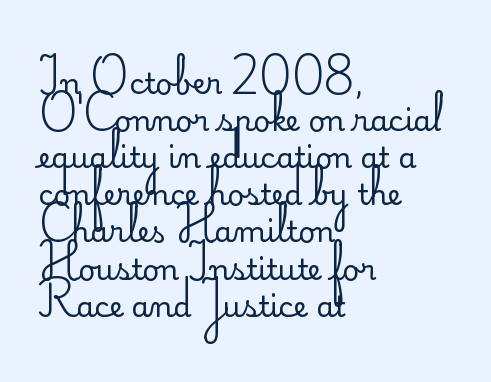
This sample uses an upright cut, with every glyph sitting square on the baseline. Just letters on the line, the space beneath them empty. The line-height multiplier appears to be the usual default. Standard letterfit; no display-style spreading of the glyphs. Is this a sans? Yes — the strokes have no serifs.
